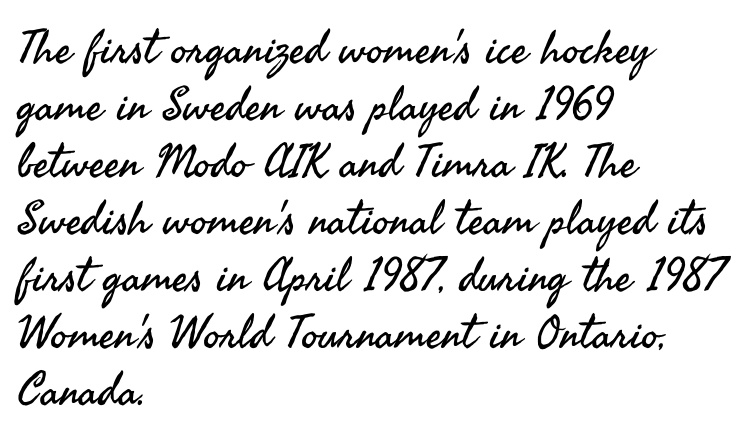
The image shows 46 px regular-weight sans-serif type; set left-aligned, line spacing 1.24x, normal letter spacing, not underlined; medium stroke contrast and a small x-height.
